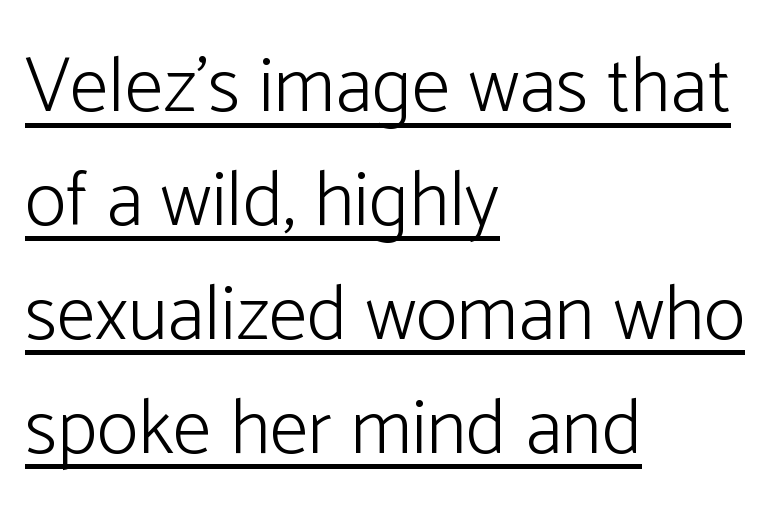
The letters carry no serifs — their stems end cleanly without finishing strokes. The passage shown stacks its lines at a standard gap. Stroke mass is kept to a normal reading level or below. The passage is arranged the way most books set body copy — flush left.
